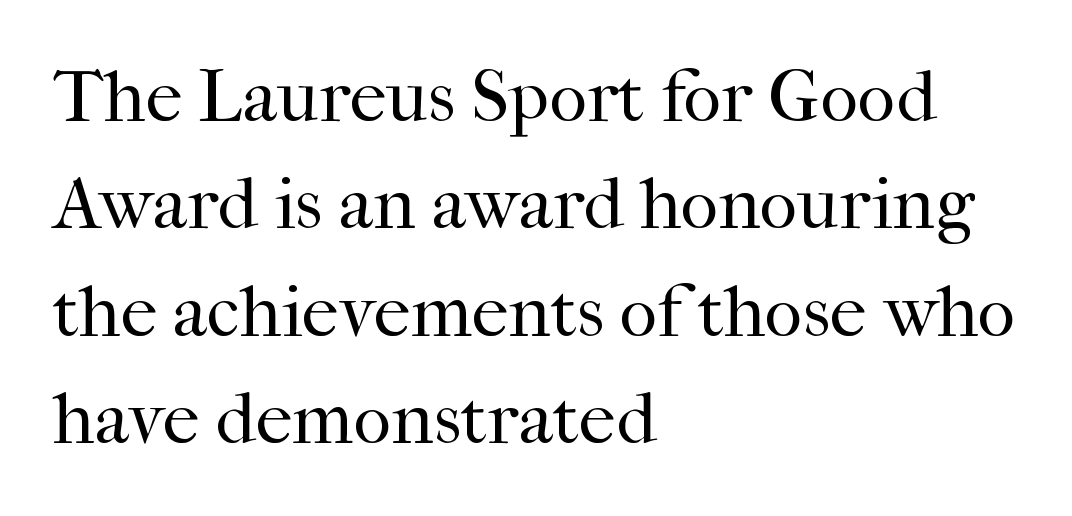
Q: Is the text bold? A: No.
Q: Is the text italic (slanted)? A: No, it is upright.
Q: Is the typeface a serif or a sans-serif typeface? A: Serif.
Q: Is the text underlined? A: No.
Q: How is the paragraph aligned? A: Left-aligned.
Q: Is the spacing between letters normal or unusually wide? A: Normal.
Q: Is the spacing between lines tight, normal or loose? A: Normal.
Q: Width (condensed, normal, or wide)? A: Normal.
Q: Stroke contrast? A: High.
Q: x-height? A: Medium.
Q: Monospaced? A: No.
